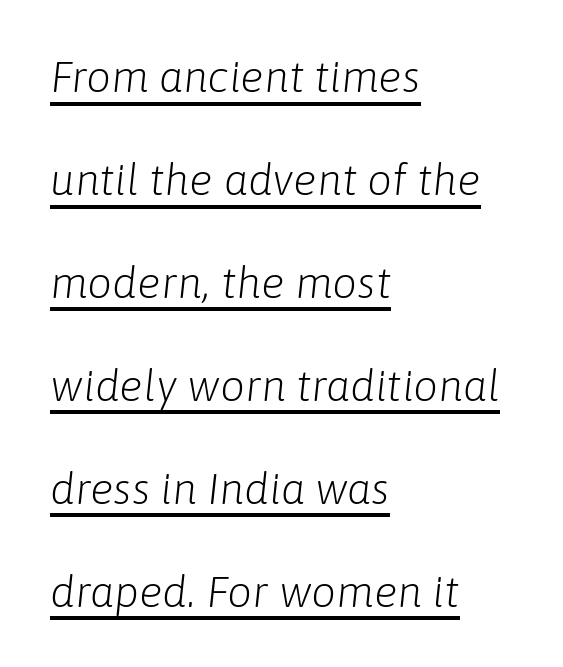
{"italic": "yes", "lean": "right", "slant_degrees": 6, "bold": "no", "weight": "light", "width": "normal", "stroke_contrast": "low", "x_height": "medium", "monospaced": "no", "underline": "yes", "align": "left", "line_spacing": "loose", "line_spacing_ratio": 2.34, "letter_spacing": "normal", "letter_spacing_em": 0.0, "glyph_px": 44}
